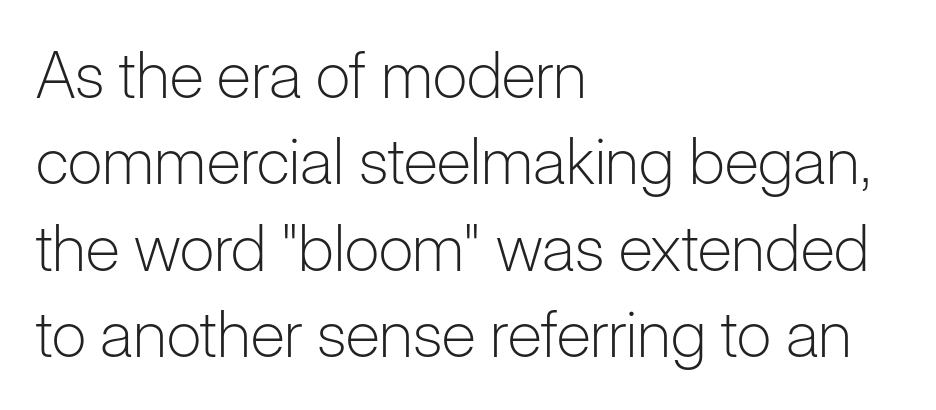
Q: Is the text bold? A: No.
Q: Is the text italic (slanted)? A: No, it is upright.
Q: Is the typeface a serif or a sans-serif typeface? A: Sans-serif.
Q: Is the text underlined? A: No.
Q: How is the paragraph aligned? A: Left-aligned.
Q: Is the spacing between letters normal or unusually wide? A: Normal.
Q: Is the spacing between lines tight, normal or loose? A: Normal.
Q: Width (condensed, normal, or wide)? A: Normal.
Q: Stroke contrast? A: Low.
Q: x-height? A: Medium.
Q: Monospaced? A: No.
